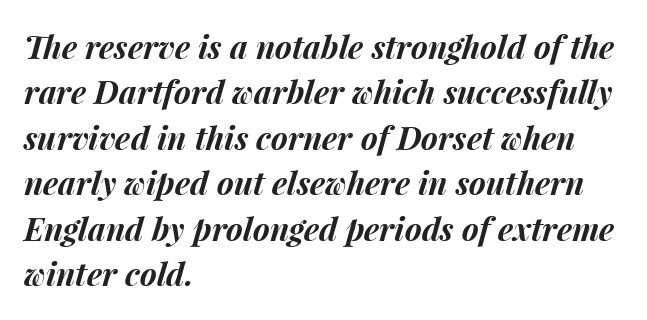
As a designer I'd log this as weight 700, bold. Reading down the block, your eye returns to a fixed left position each line. Horizontal bands of white between lines are of average thickness. An italicized treatment has been applied to the whole sample. Character widths vary here, with narrow letters taking less room than wide ones. The passage shown has conventional tracking throughout.
